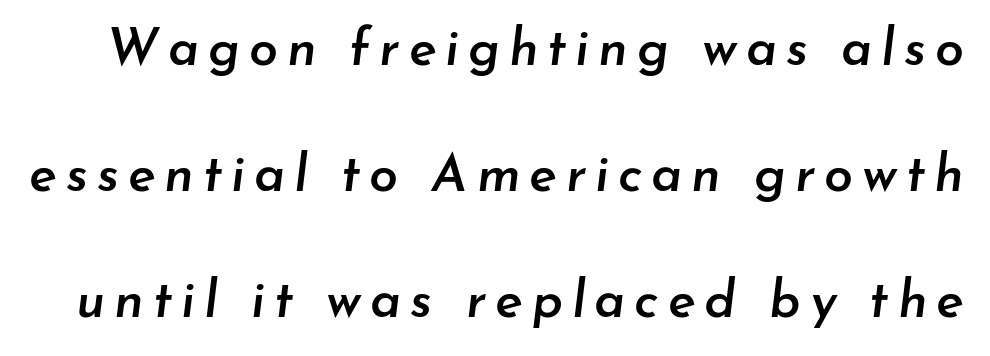
{"italic": "yes", "lean": "right", "slant_degrees": 7, "bold": "semi", "weight": "semibold", "width": "normal", "stroke_contrast": "low", "x_height": "small", "monospaced": "no", "underline": "no", "line_spacing": "loose", "line_spacing_ratio": 2.42, "glyph_px": 52}
